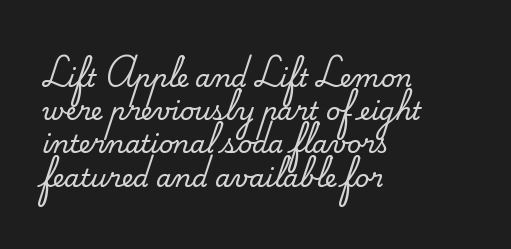
{"underline": "no", "align": "left", "line_spacing": "normal", "line_spacing_ratio": 1.33, "letter_spacing": "normal", "letter_spacing_em": 0.0, "glyph_px": 25}
